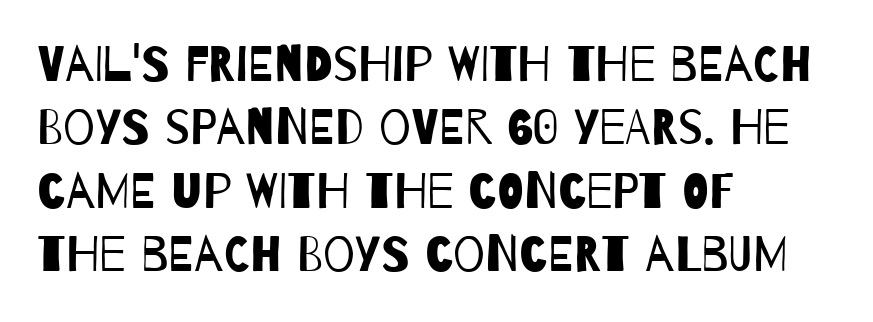
Q: Is the text bold? A: No.
Q: Is the typeface a serif or a sans-serif typeface? A: Sans-serif.
Q: Is the text underlined? A: No.
Q: How is the paragraph aligned? A: Left-aligned.
Q: Is the spacing between letters normal or unusually wide? A: Normal.
Q: Is the spacing between lines tight, normal or loose? A: Normal.
Q: Width (condensed, normal, or wide)? A: Condensed.
Q: Stroke contrast? A: Low.
Q: x-height? A: Large.
Q: Monospaced? A: No.
